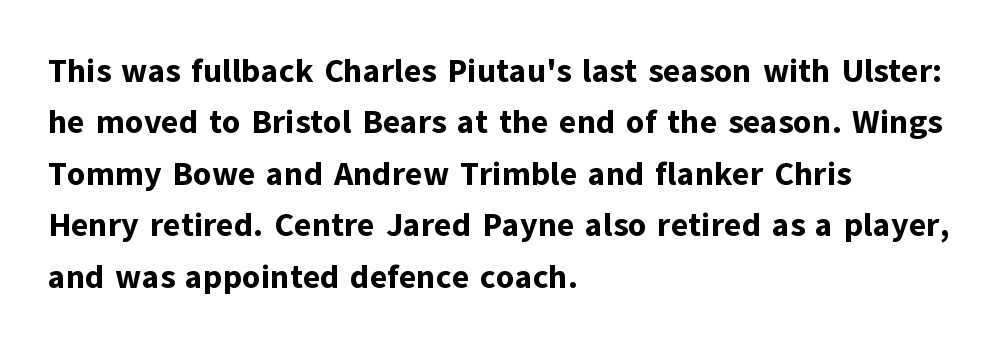
Q: Is the text bold? A: Yes.
Q: Is the text italic (slanted)? A: No, it is upright.
Q: Is the typeface a serif or a sans-serif typeface? A: Sans-serif.
Q: Is the text underlined? A: No.
Q: How is the paragraph aligned? A: Left-aligned.
Q: Is the spacing between letters normal or unusually wide? A: Normal.
Q: Is the spacing between lines tight, normal or loose? A: Normal.
Q: Width (condensed, normal, or wide)? A: Normal.
Q: Stroke contrast? A: Low.
Q: x-height? A: Medium.
Q: Monospaced? A: No.
